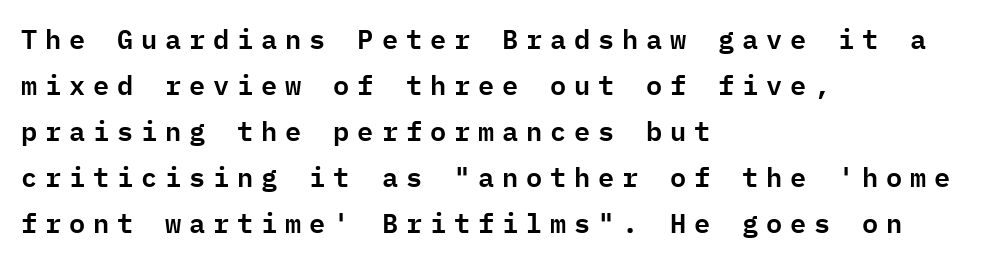
Q: Is the text italic (slanted)? A: No, it is upright.
Q: Is the text underlined? A: No.
Q: How is the paragraph aligned? A: Left-aligned.
Q: Is the spacing between letters normal or unusually wide? A: Unusually wide.
Q: Is the spacing between lines tight, normal or loose? A: Normal.
